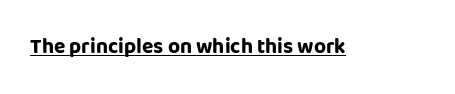
Q: Is the text bold? A: Yes.
Q: Is the text italic (slanted)? A: No, it is upright.
Q: Is the text underlined? A: Yes.
Q: Is the spacing between letters normal or unusually wide? A: Normal.
